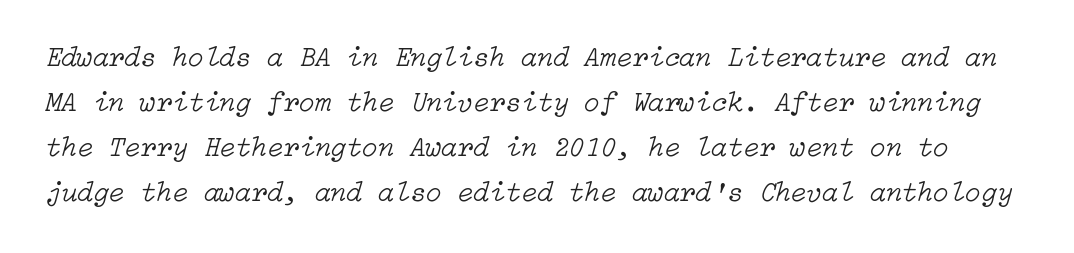
The image shows 29 px light type, italic (leaning right); set normal line spacing (1.55x), normal letter spacing, not underlined; low stroke contrast and a medium x-height.
